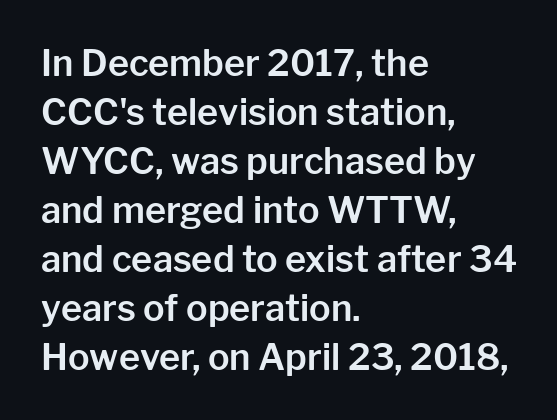
The image shows 36 px sans-serif type, upright; set left-aligned, normal line spacing (1.36x), normal letter spacing, not underlined; low stroke contrast and a medium x-height.
